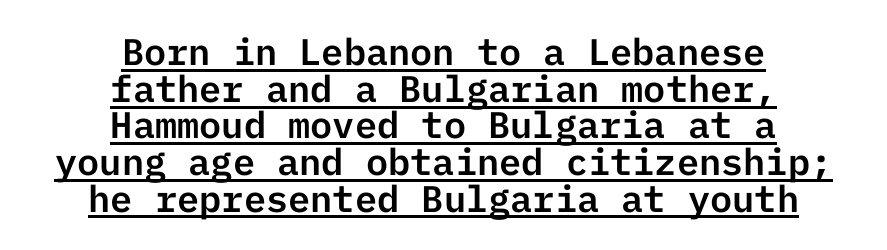
The image shows 37 px sans-serif type, upright; set centered, tight line spacing (0.99x), normal letter spacing, underlined; low stroke contrast and a medium x-height.
